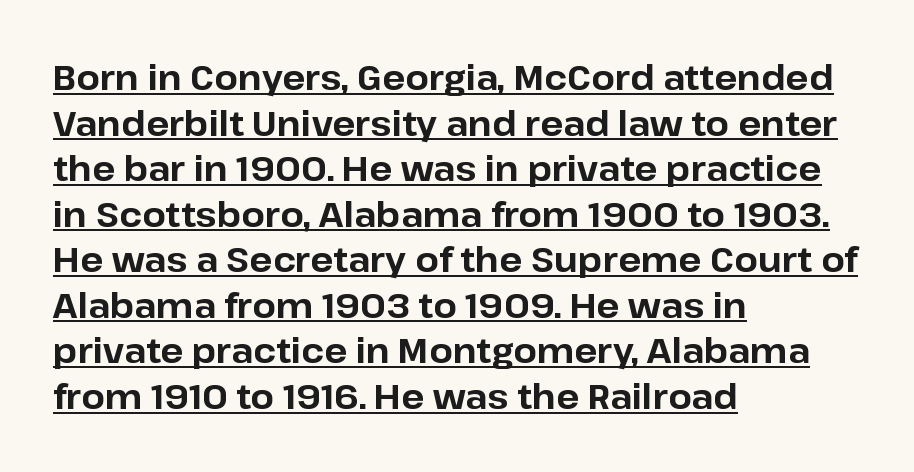
The image shows 34 px bold sans-serif type, upright; set left-aligned, normal line spacing (1.34x), normal letter spacing, underlined; low stroke contrast and a medium x-height.
